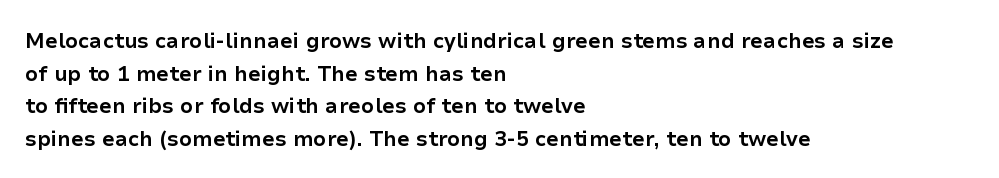
The image shows 21 px bold type, upright; set left-aligned, normal line spacing (1.55x), normal letter spacing, not underlined.
